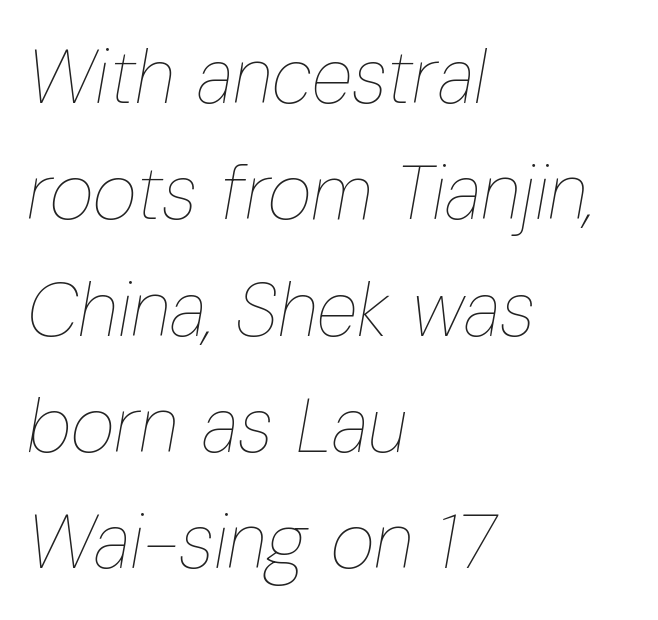
Q: Is the text bold? A: No.
Q: Is the text italic (slanted)? A: Yes, it leans right by about 10 degrees.
Q: Is the text underlined? A: No.
Q: How is the paragraph aligned? A: Left-aligned.
Q: Is the spacing between letters normal or unusually wide? A: Normal.
Q: Is the spacing between lines tight, normal or loose? A: Normal.
Q: Width (condensed, normal, or wide)? A: Condensed.
Q: Stroke contrast? A: Low.
Q: x-height? A: Medium.
Q: Monospaced? A: No.
